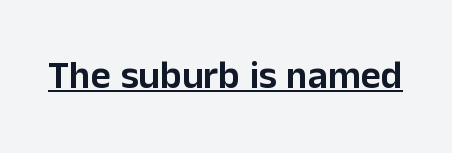
{"serif": "no", "italic": "no", "width": "normal", "stroke_contrast": "low", "x_height": "medium", "monospaced": "no", "underline": "yes", "letter_spacing": "normal", "letter_spacing_em": 0.0, "glyph_px": 39}
